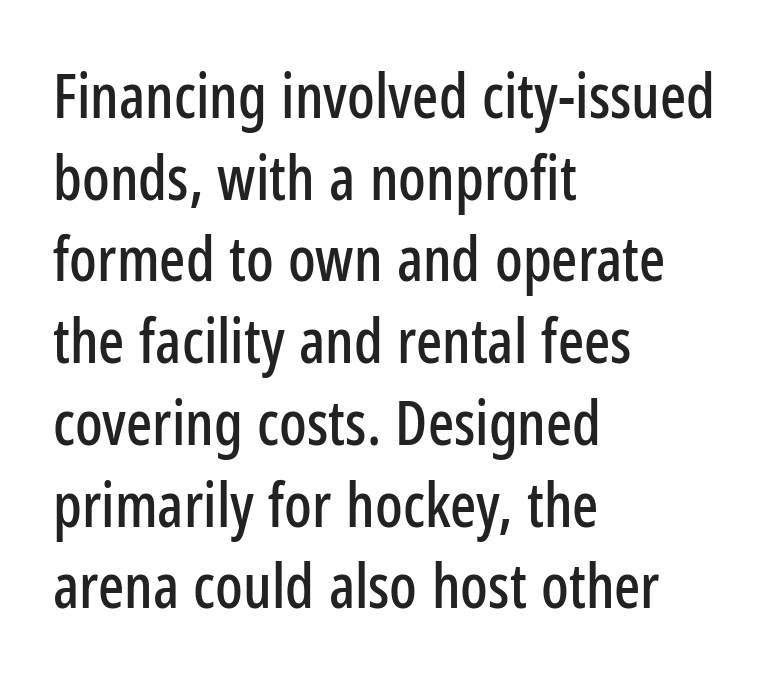
Note the varied advance widths — an 'i' is clearly narrower than an 'm'. Vertical spacing — default. Look at the bottom of the vertical strokes: they stop flat, with no serifs. Underlining? Definitely not there. The lettering stays uniformly vertical, giving the passage a roman look.
